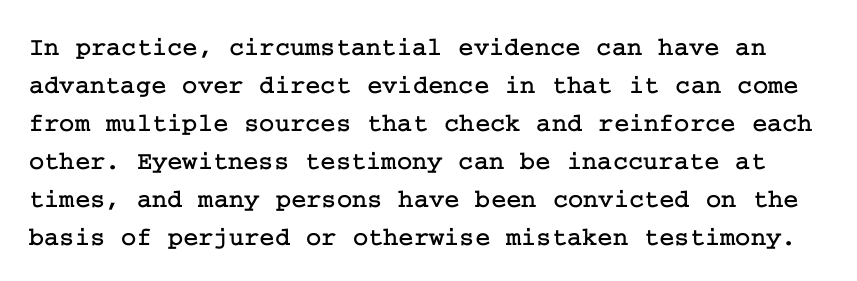
{"italic": "no", "underline": "no", "line_spacing": "normal", "line_spacing_ratio": 1.46, "letter_spacing": "normal", "letter_spacing_em": 0.0, "glyph_px": 26}
